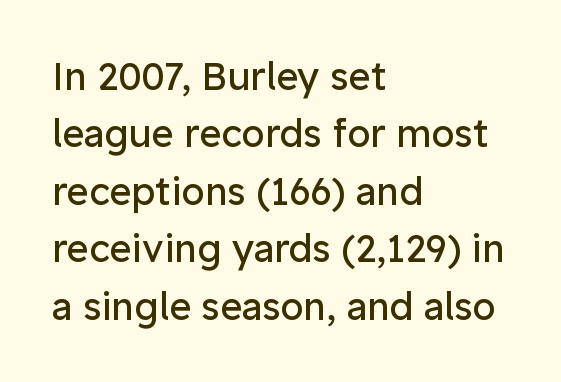
Any mark beneath the type? The region is blank. The face used here is a sans, in the tradition of grotesques and geometrics. These lines are rendered in a variable-pitch font. Line spacing here is normal. A classic flush-left, rag-right setting is used for this passage. These lines were composed using upright roman letters.
